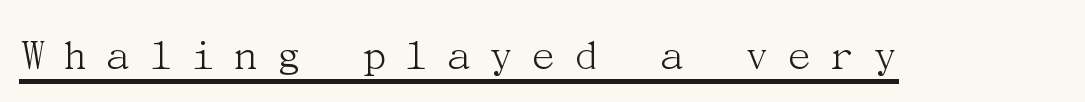
{"serif": "yes", "italic": "no", "bold": "no", "weight": "light", "width": "normal", "stroke_contrast": "medium", "x_height": "medium", "underline": "yes", "letter_spacing": "wide", "letter_spacing_em": 0.32, "glyph_px": 47}
